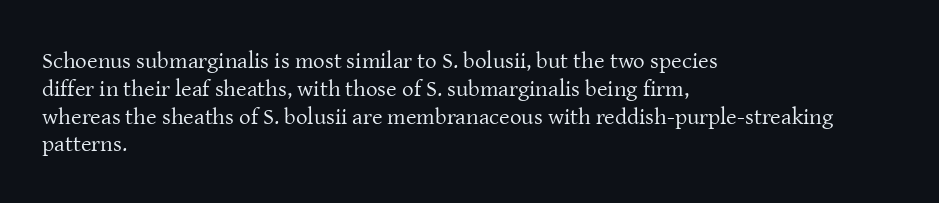
Italic: no, the glyphs are upright roman. Typeset ragged right — the left edge is the straight one. The gaps between neighbouring characters are ordinary and unremarkable. No letter is thick-stroked: the sample isn't bold. Lines of text with bare space underneath.
